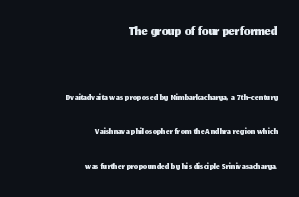
These lines were composed using upright roman letters. Honestly, there is no underline to notice here at all. What's the leading like? Stretched, with rows far apart. The upper block of text is set noticeably larger than the block beneath it.
